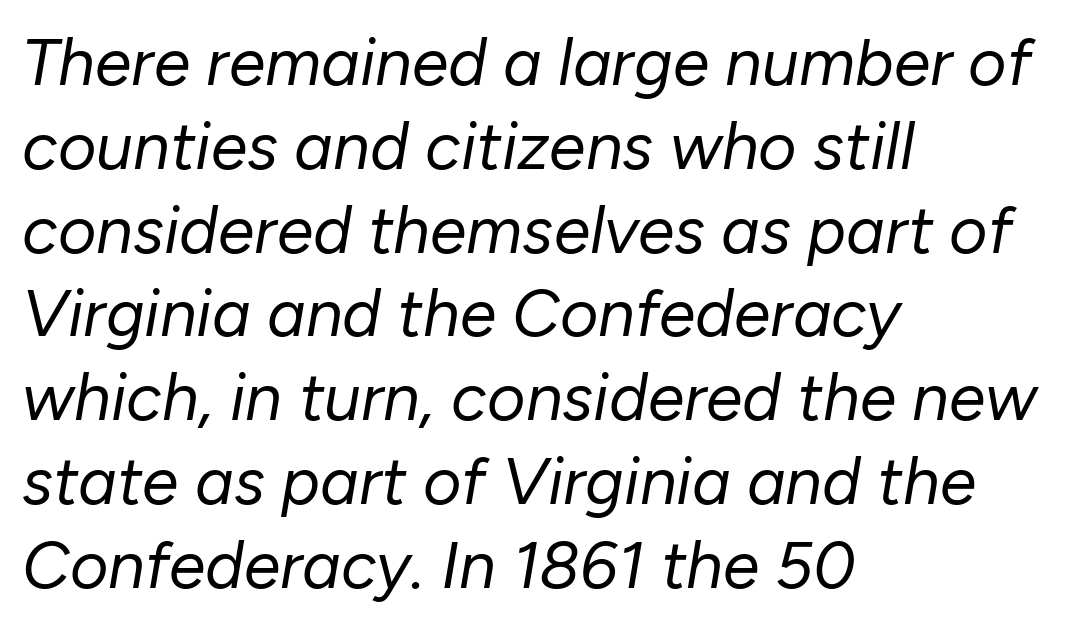
Q: Is the text bold? A: No.
Q: Is the text italic (slanted)? A: Yes, it leans right by about 10 degrees.
Q: Is the text underlined? A: No.
Q: How is the paragraph aligned? A: Left-aligned.
Q: Is the spacing between letters normal or unusually wide? A: Normal.
Q: Is the spacing between lines tight, normal or loose? A: Normal.
Q: Width (condensed, normal, or wide)? A: Normal.
Q: Stroke contrast? A: Low.
Q: x-height? A: Medium.
Q: Monospaced? A: No.
